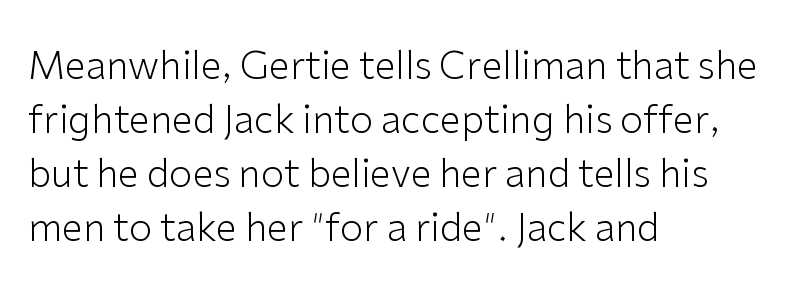
{"serif": "no", "italic": "no", "bold": "no", "weight": "light", "width": "normal", "stroke_contrast": "low", "x_height": "medium", "monospaced": "no", "underline": "no", "align": "left", "line_spacing": "normal", "line_spacing_ratio": 1.42, "letter_spacing": "normal", "letter_spacing_em": 0.0, "glyph_px": 38}
